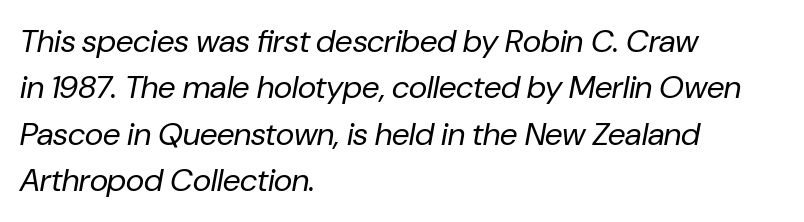
The image shows 32 px regular-weight type, italic (leaning right); set left-aligned, normal line spacing (1.45x), normal letter spacing, not underlined; low stroke contrast and a medium x-height.
